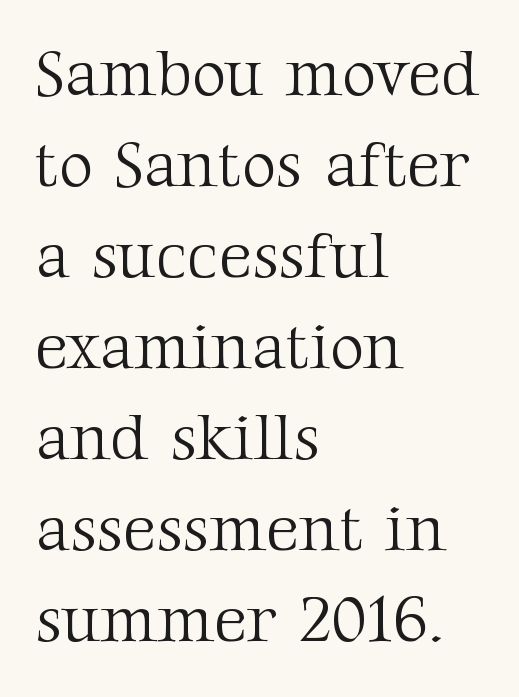
Words float on clear page, feet unadorned. This sample keeps an unexceptional amount of space between lines. The typeface chosen for these lines features serifs. The rendering uses natural spacing where letterforms have individual widths. Letters have the restrained weight of plain body copy at most.
